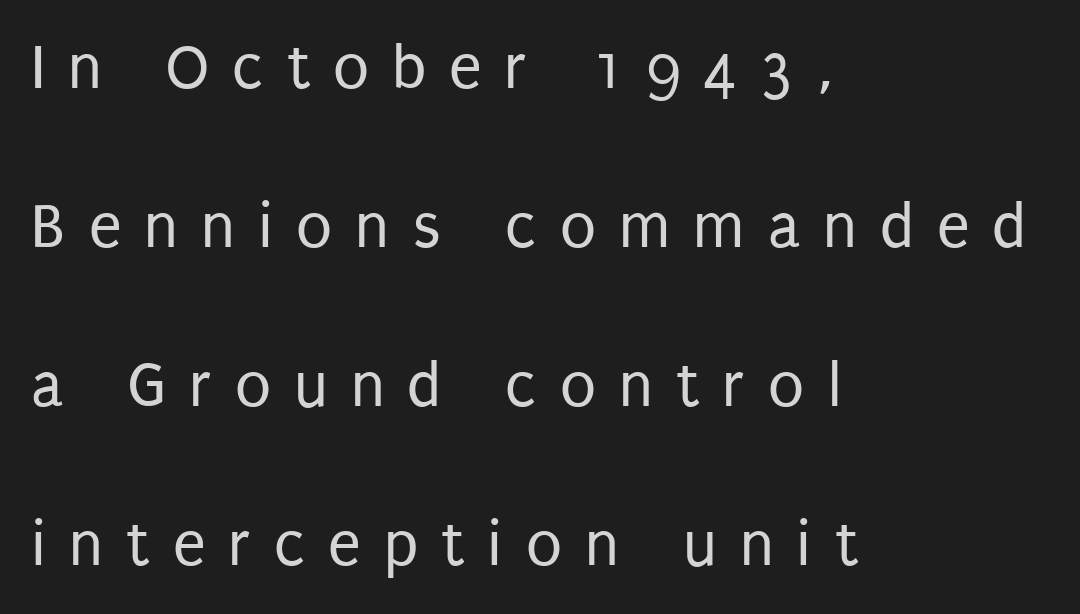
{"serif": "no", "italic": "no", "bold": "no", "weight": "regular", "width": "condensed", "stroke_contrast": "low", "x_height": "large", "monospaced": "no", "underline": "no", "align": "left", "line_spacing": "loose", "line_spacing_ratio": 2.41, "letter_spacing": "wide", "letter_spacing_em": 0.35, "glyph_px": 66}
